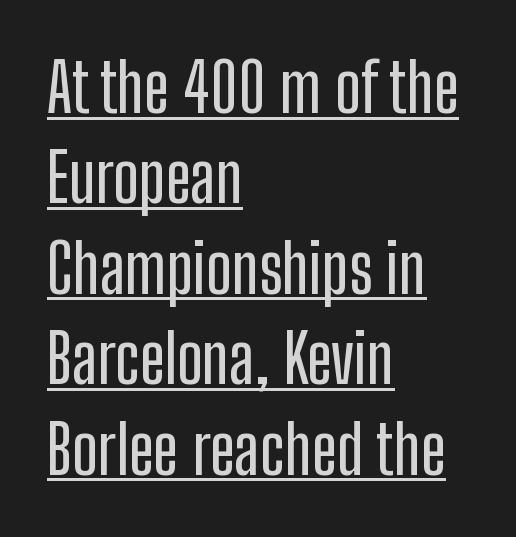
Q: Is the text italic (slanted)? A: No, it is upright.
Q: Is the typeface a serif or a sans-serif typeface? A: Sans-serif.
Q: Is the text underlined? A: Yes.
Q: How is the paragraph aligned? A: Left-aligned.
Q: Is the spacing between letters normal or unusually wide? A: Normal.
Q: Is the spacing between lines tight, normal or loose? A: Normal.
Q: Width (condensed, normal, or wide)? A: Condensed.
Q: Stroke contrast? A: Low.
Q: x-height? A: Medium.
Q: Monospaced? A: No.
